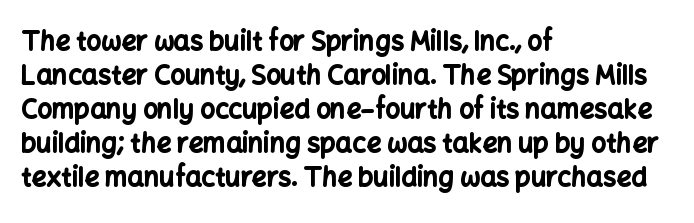
The image shows 26 px bold type, upright; set left-aligned, normal line spacing (1.31x), normal letter spacing, not underlined.
